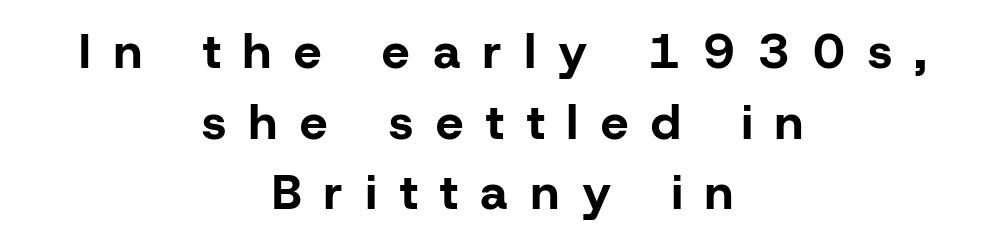
The tracking jumps out immediately: characters are airy and widely separated. Students, observe: this is what conventionally led text looks like. Weight check: bold — yes, fully. Notice how the passage keeps no hard edge, just a central spine.
